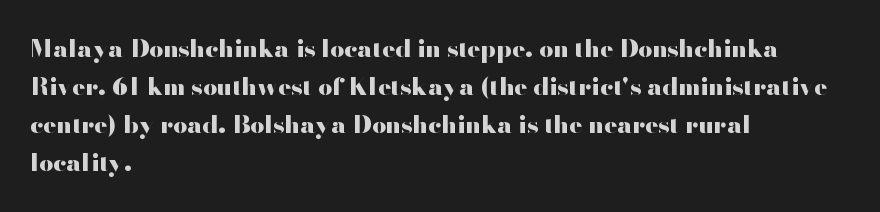
Any mark beneath the type? The region is blank. The letters stand upright; this is a roman face. The type is set solid horizontally, with unmodified tracking. Which margin do the lines hug? The left one — the right edge is uneven. The rendering uses a bold face; every stroke is thick and dark.
